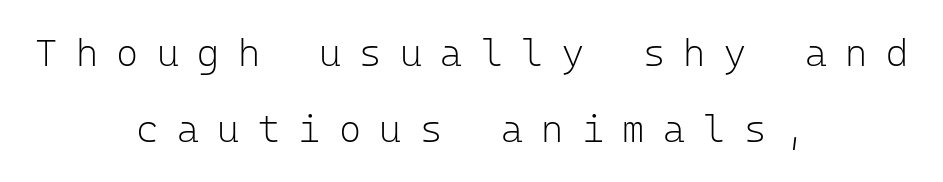
Whoever set this chose breathing room over compactness in the vertical rhythm. Think of a typewriter: that constant character pitch is what you see here. Counters stay open thanks to moderate or lighter strokes. When letters stand straight like this, we call the style roman or upright.
